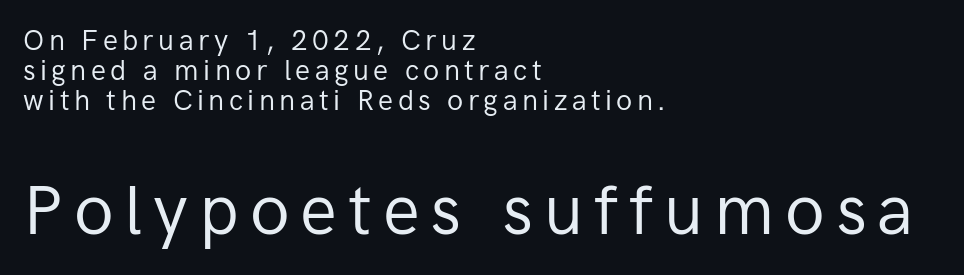
Q: Is the text bold? A: No.
Q: Is the text italic (slanted)? A: No, it is upright.
Q: Is the typeface a serif or a sans-serif typeface? A: Sans-serif.
Q: Is the text underlined? A: No.
Q: How is the paragraph aligned? A: Left-aligned.
Q: Is the spacing between lines tight, normal or loose? A: Tight.
Q: Which block of text is set in a larger size, the first (top) or the second (bottom)? A: The second (bottom) one.
Q: Width (condensed, normal, or wide)? A: Normal.
Q: Stroke contrast? A: Low.
Q: x-height? A: Medium.
Q: Monospaced? A: No.
